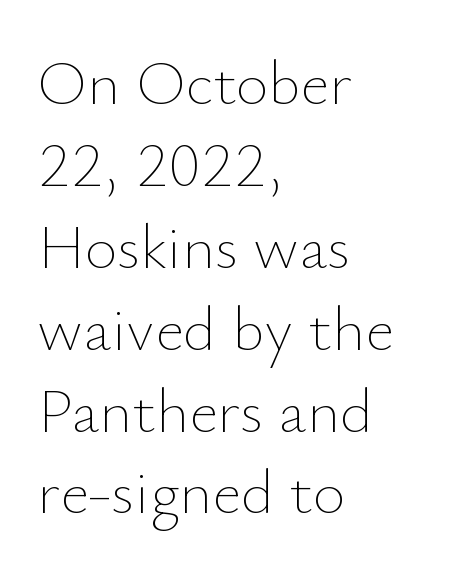
Q: Is the text bold? A: No.
Q: Is the text italic (slanted)? A: No, it is upright.
Q: Is the text underlined? A: No.
Q: How is the paragraph aligned? A: Left-aligned.
Q: Is the spacing between letters normal or unusually wide? A: Normal.
Q: Is the spacing between lines tight, normal or loose? A: Normal.
Q: Width (condensed, normal, or wide)? A: Normal.
Q: Stroke contrast? A: Low.
Q: x-height? A: Small.
Q: Monospaced? A: No.
